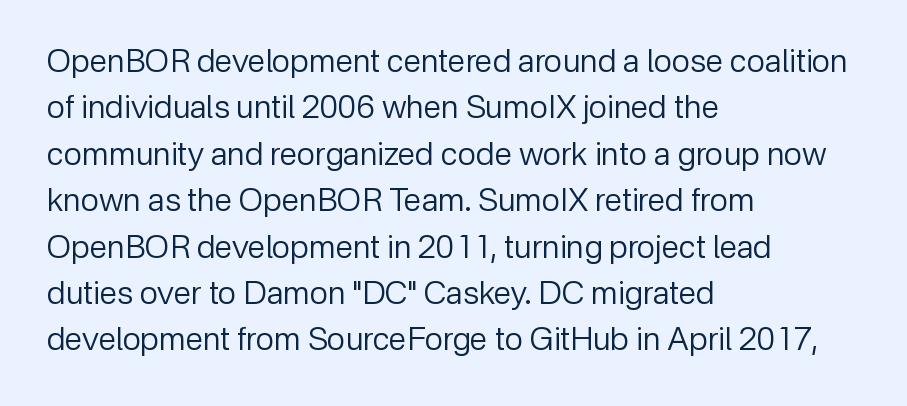
A student would call this left alignment; a typographer would say flush left, rag right. Lines of text with bare space underneath. The strokes are not fattened; the text isn't bold. Does extra space separate the letters? No, they use regular spacing. Does the lettering tilt? It doesn't — this is upright. The vertical gap from one line to the next is medium.
